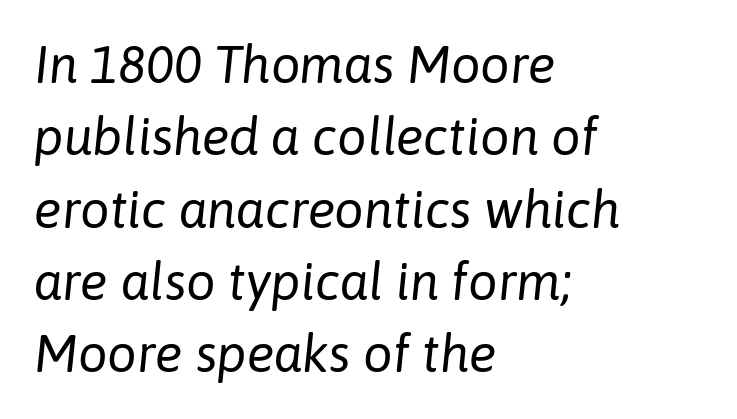
The image shows 52 px regular-weight type, italic (leaning right); set left-aligned, normal line spacing (1.39x), normal letter spacing, not underlined; low stroke contrast and a medium x-height.
